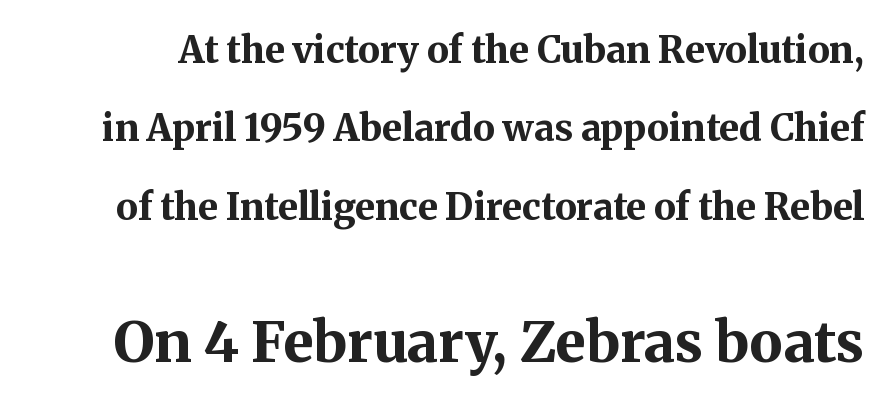
Looks like regular typesetting: each glyph gets only the width it needs. Bigger letters appear in the bottom chunk; the top chunk is reduced. Plain, unruled lines of type. You can tell from the footed stems that serif type was used.
